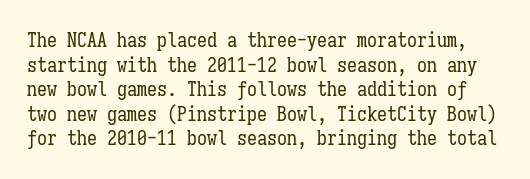
Q: Is the text bold? A: No.
Q: Is the text italic (slanted)? A: No, it is upright.
Q: Is the text underlined? A: No.
Q: Is the spacing between letters normal or unusually wide? A: Normal.
